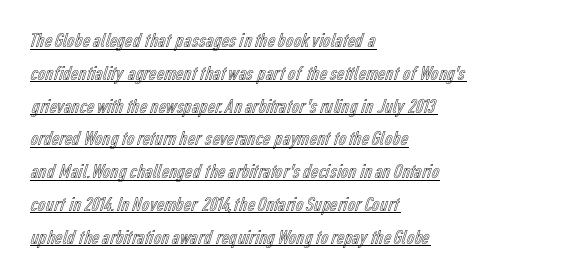
Q: Is the text italic (slanted)? A: Yes.
Q: Is the text underlined? A: Yes.
Q: How is the paragraph aligned? A: Left-aligned.
Q: Is the spacing between letters normal or unusually wide? A: Normal.
Q: Is the spacing between lines tight, normal or loose? A: Normal.
